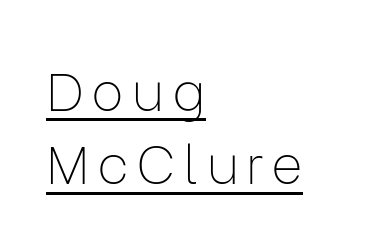
The image shows 54 px thin sans-serif type, upright; set left-aligned, normal line spacing (1.36x), underlined; low stroke contrast and a medium x-height.
